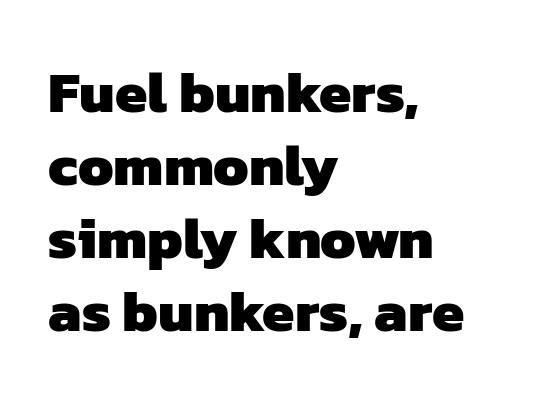
The image shows 58 px heavy sans-serif type; set left-aligned, normal line spacing (1.26x), normal letter spacing, not underlined; low stroke contrast and a medium x-height.
